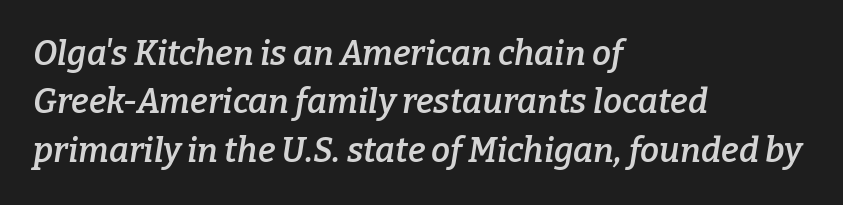
The face used here is proportionally spaced, like ordinary book or web type. Does the leading feel generous? No, just average. Left-aligned paragraph, ragged on the right. I'd call this a serif setting — the letters wear small feet.
